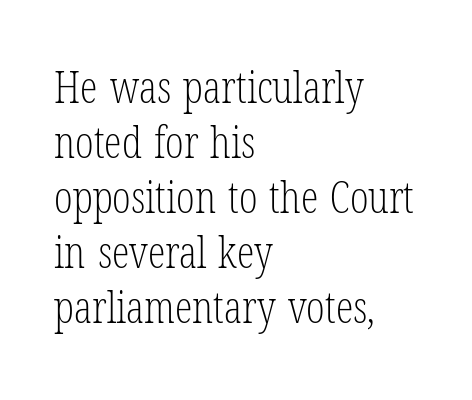
The image shows 44 px light, condensed serif type, upright; set left-aligned, normal line spacing (1.25x), normal letter spacing, not underlined; low stroke contrast and a medium x-height.
